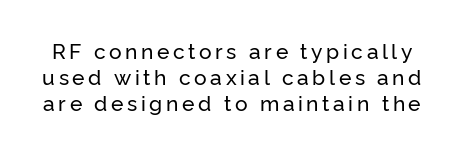
Q: Is the text italic (slanted)? A: No, it is upright.
Q: Is the text underlined? A: No.
Q: Is the spacing between lines tight, normal or loose? A: Normal.
